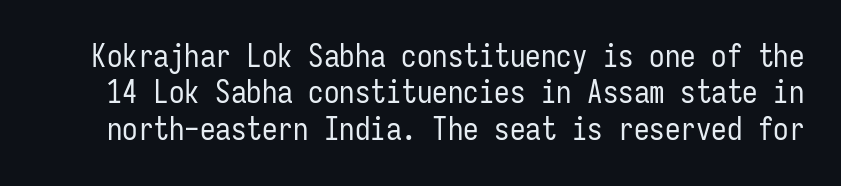
{"serif": "no", "italic": "no", "bold": "no", "weight": "regular", "width": "condensed", "stroke_contrast": "low", "x_height": "medium", "monospaced": "yes", "underline": "no", "line_spacing_ratio": 1.17, "letter_spacing": "normal", "letter_spacing_em": 0.0, "glyph_px": 31}
